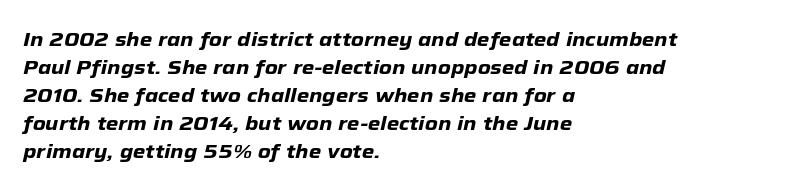
Decoration check: the copy has no underline. Nobody touched the tracking dial on this one. Slant detected: the letters are inclined. These words are printed bold, with thick strokes throughout. One-word summary of the alignment: left. A typesetter would call this leading conventional body-copy spacing.
